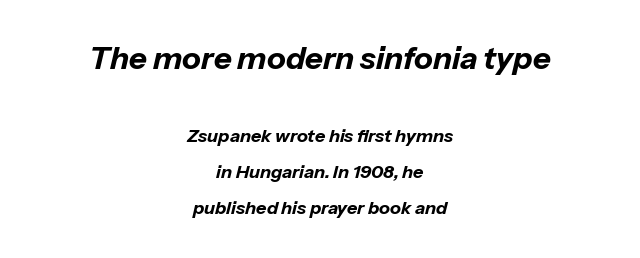
{"italic": "yes", "lean": "right", "slant_degrees": 13, "bold": "yes", "weight": "bold", "width": "normal", "stroke_contrast": "low", "x_height": "medium", "monospaced": "no", "underline": "no", "align": "center", "line_spacing": "loose", "line_spacing_ratio": 1.99, "letter_spacing": "normal", "letter_spacing_em": 0.0, "larger_block": "first", "size_ratio": 1.72, "glyph_px": 31}
